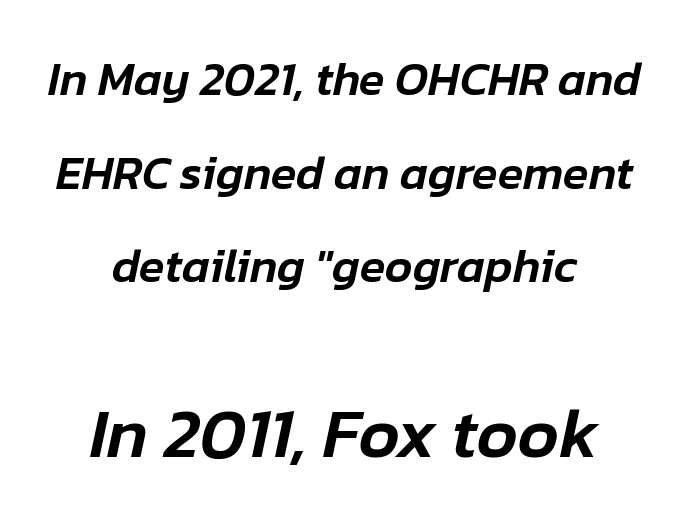
The image shows 70 px text type, italic (leaning right); set centered, loose line spacing (1.99x), normal letter spacing, not underlined; the second (bottom) block is 1.49x larger; low stroke contrast and a medium x-height.
